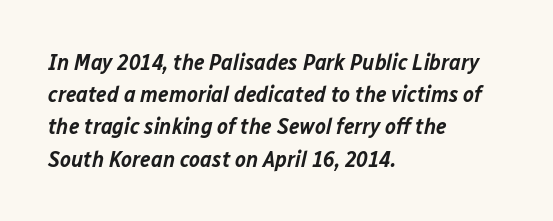
The image shows 23 px text type, italic (leaning right); set left-aligned, normal line spacing (1.4x), normal letter spacing, not underlined.
